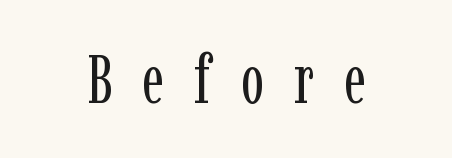
Just letters on the line, the space beneath them empty. No extra ink here — the face is not bold. Reading down the block, each line starts at a different indent, mirrored at its end. This is the regular roman posture of the typeface. How are the letters spaced? Widely, with obvious added tracking. This sample has the flowing, uneven cadence of proportional lettering.
